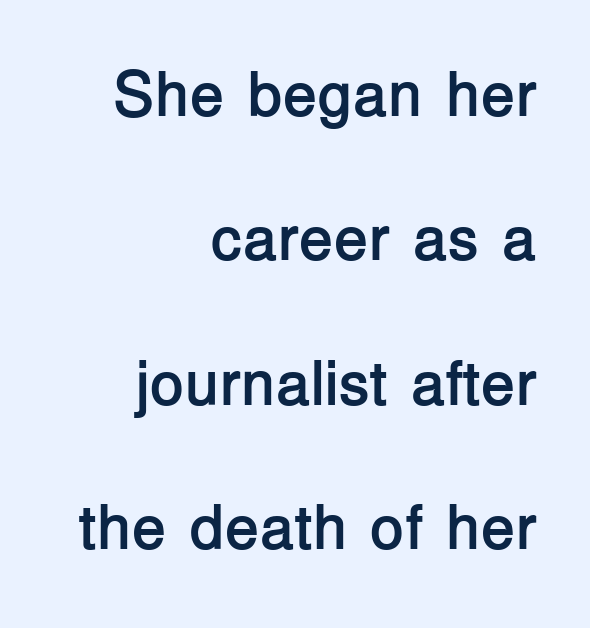
Q: Is the text bold? A: Yes.
Q: Is the text italic (slanted)? A: No, it is upright.
Q: Is the typeface a serif or a sans-serif typeface? A: Sans-serif.
Q: Is the text underlined? A: No.
Q: How is the paragraph aligned? A: Right-aligned.
Q: Is the spacing between letters normal or unusually wide? A: Normal.
Q: Is the spacing between lines tight, normal or loose? A: Loose.
Q: Width (condensed, normal, or wide)? A: Normal.
Q: Stroke contrast? A: Low.
Q: x-height? A: Medium.
Q: Monospaced? A: No.
